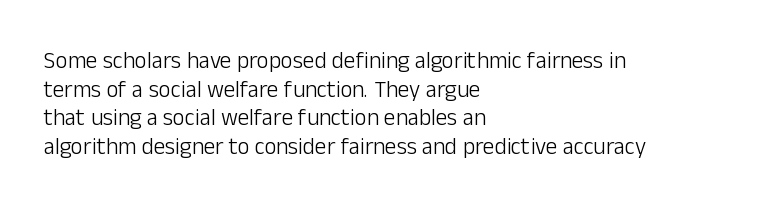
The image shows 23 px text type, upright; set left-aligned, line spacing 1.24x, normal letter spacing, not underlined.
